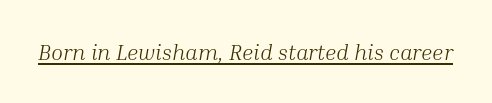
Is the type heavy? It reads as light-to-regular instead. This is underlined copy, the kind a proofreader might mark for attention. There's an unmistakable incline to the writing here. These lines keep a tight, regular rhythm from letter to letter.
